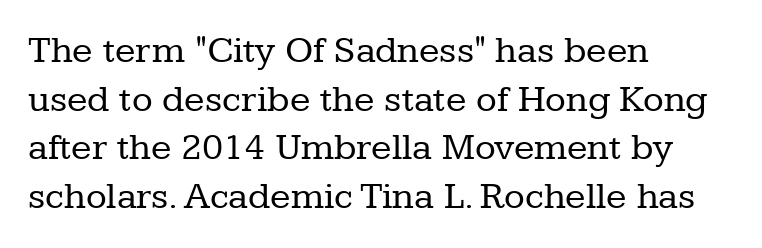
Q: Is the text bold? A: No.
Q: Is the text italic (slanted)? A: No, it is upright.
Q: Is the typeface a serif or a sans-serif typeface? A: Serif.
Q: Is the text underlined? A: No.
Q: How is the paragraph aligned? A: Left-aligned.
Q: Is the spacing between letters normal or unusually wide? A: Normal.
Q: Is the spacing between lines tight, normal or loose? A: Normal.
Q: Width (condensed, normal, or wide)? A: Normal.
Q: Stroke contrast? A: Low.
Q: x-height? A: Medium.
Q: Monospaced? A: No.
